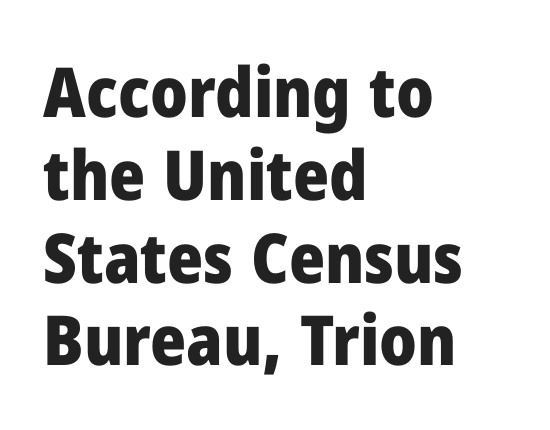
Q: Is the text bold? A: Yes.
Q: Is the text italic (slanted)? A: No, it is upright.
Q: Is the typeface a serif or a sans-serif typeface? A: Sans-serif.
Q: Is the text underlined? A: No.
Q: How is the paragraph aligned? A: Left-aligned.
Q: Is the spacing between letters normal or unusually wide? A: Normal.
Q: Width (condensed, normal, or wide)? A: Normal.
Q: Stroke contrast? A: Low.
Q: x-height? A: Medium.
Q: Monospaced? A: No.
